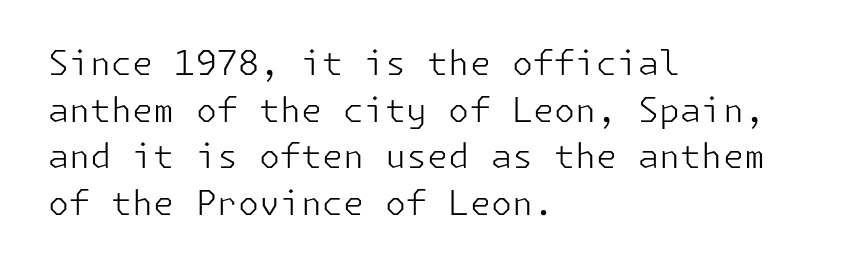
The image shows 34 px light sans-serif type, upright; set left-aligned, normal line spacing (1.37x), normal letter spacing, not underlined; low stroke contrast and a medium x-height.
